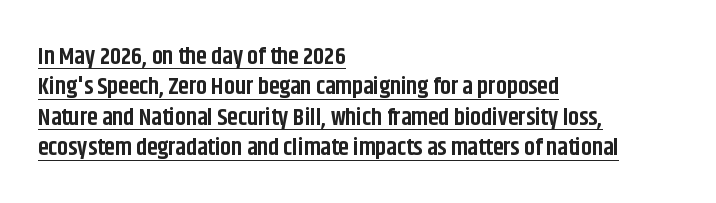
Q: Is the text bold? A: Yes.
Q: Is the text italic (slanted)? A: No, it is upright.
Q: Is the text underlined? A: Yes.
Q: How is the paragraph aligned? A: Left-aligned.
Q: Is the spacing between letters normal or unusually wide? A: Normal.
Q: Is the spacing between lines tight, normal or loose? A: Normal.
